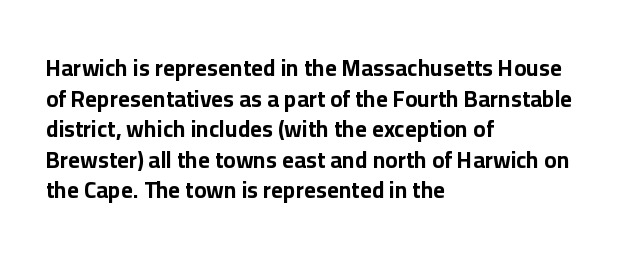
{"italic": "no", "bold": "yes", "underline": "no", "align": "left", "line_spacing": "normal", "line_spacing_ratio": 1.33, "letter_spacing": "normal", "letter_spacing_em": 0.0, "glyph_px": 23}
